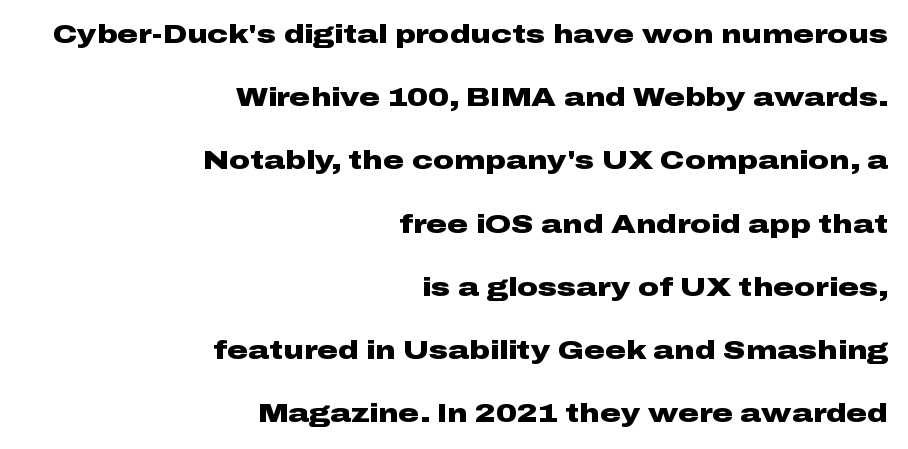
Q: Is the text bold? A: Yes.
Q: Is the text italic (slanted)? A: No, it is upright.
Q: Is the text underlined? A: No.
Q: How is the paragraph aligned? A: Right-aligned.
Q: Is the spacing between letters normal or unusually wide? A: Normal.
Q: Is the spacing between lines tight, normal or loose? A: Loose.
